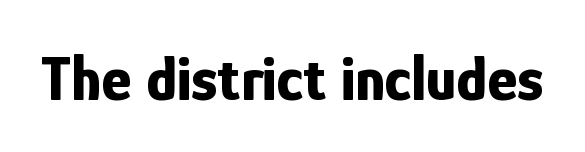
The image shows 64 px bold, condensed sans-serif type, upright; set normal letter spacing, not underlined; low stroke contrast and a medium x-height.
